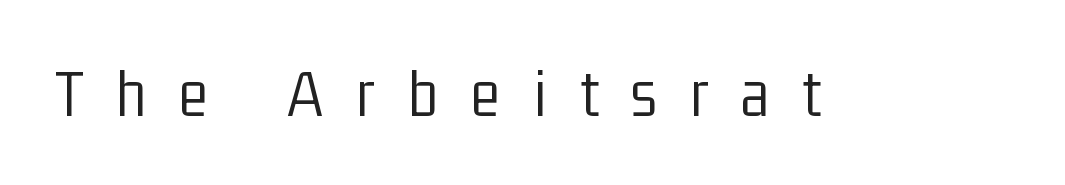
{"serif": "no", "italic": "no", "bold": "no", "weight": "light", "width": "condensed", "stroke_contrast": "low", "x_height": "medium", "monospaced": "no", "underline": "no", "letter_spacing": "wide", "letter_spacing_em": 0.48, "glyph_px": 69}
